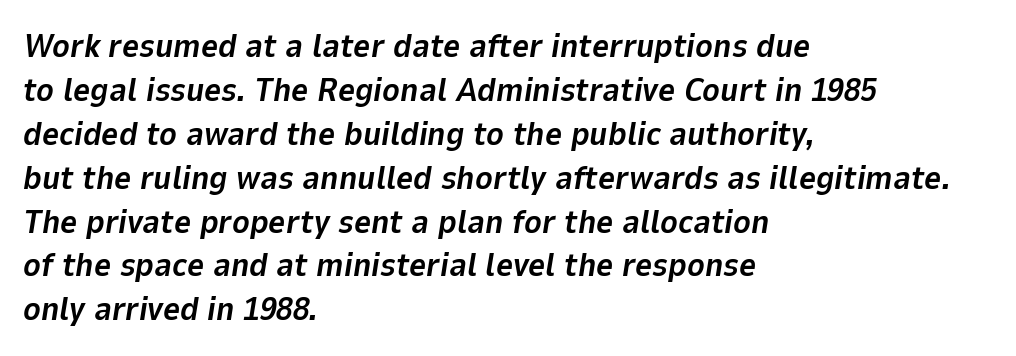
{"italic": "yes", "lean": "right", "slant_degrees": 9, "bold": "yes", "weight": "bold", "width": "normal", "stroke_contrast": "low", "x_height": "medium", "monospaced": "no", "underline": "no", "align": "left", "line_spacing": "normal", "line_spacing_ratio": 1.33, "letter_spacing": "normal", "letter_spacing_em": 0.0, "glyph_px": 33}
